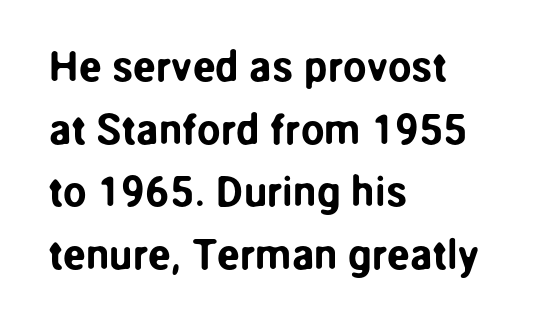
Does the lettering tilt? It doesn't — this is upright. In terms of letterform style, serifs are entirely absent. This rendering uses left alignment, leaving the right contour irregular. Observe the ordinary spacing: letters are neighbours, not strangers. Each letter keeps its own natural width here, so spacing adapts to shape.
